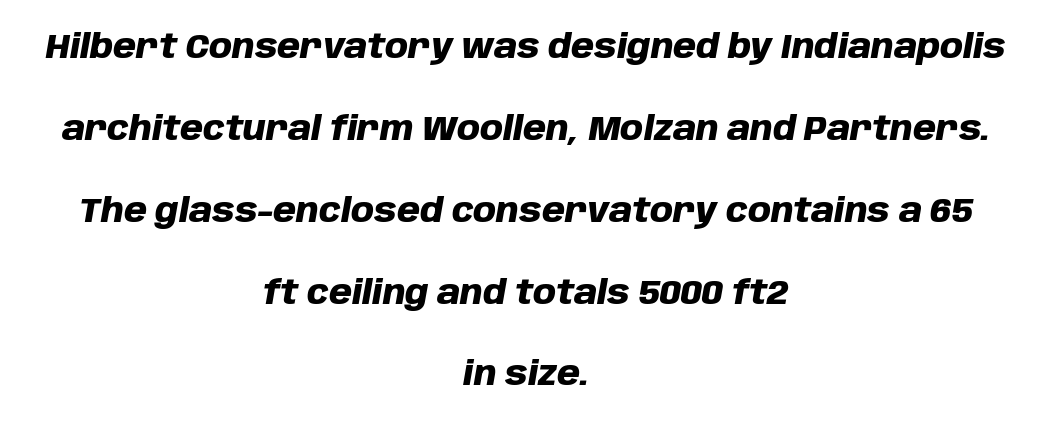
{"italic": "yes", "lean": "right", "slant_degrees": 10, "bold": "yes", "weight": "heavy", "width": "normal", "stroke_contrast": "low", "x_height": "large", "monospaced": "no", "underline": "no", "align": "center", "line_spacing": "loose", "line_spacing_ratio": 2.48, "letter_spacing": "normal", "letter_spacing_em": 0.0, "glyph_px": 33}
